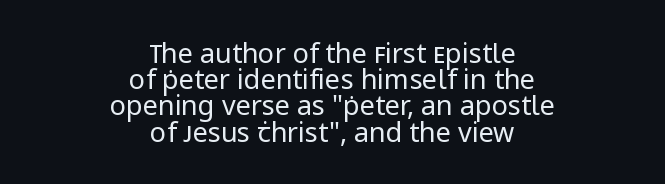
The lines are packed closely together with very little leading. This is the regular roman posture of the typeface. Glance below the letters and you will spot only blank space. Tracking here is standard; glyphs follow each other at the usual distance. Layout note: lines centered. Weight class: somewhere from thin through regular.
